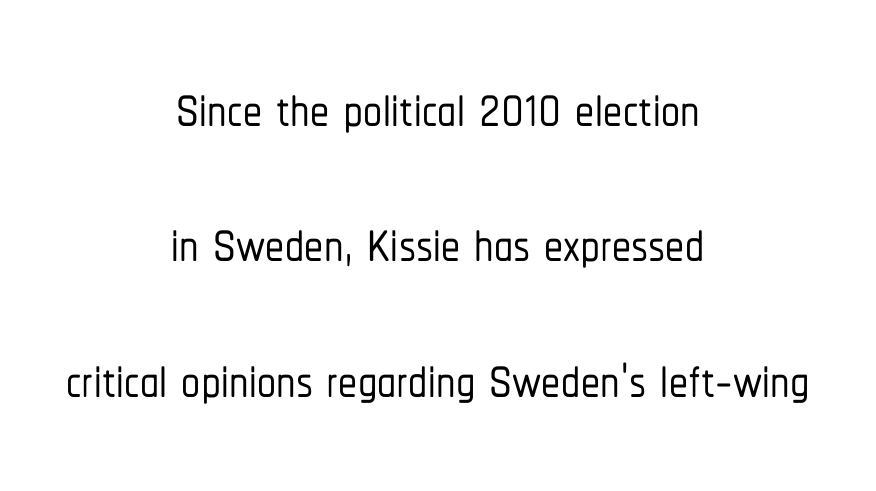
Q: Is the text italic (slanted)? A: No, it is upright.
Q: Is the typeface a serif or a sans-serif typeface? A: Sans-serif.
Q: Is the text underlined? A: No.
Q: How is the paragraph aligned? A: Centered.
Q: Is the spacing between letters normal or unusually wide? A: Normal.
Q: Width (condensed, normal, or wide)? A: Condensed.
Q: Stroke contrast? A: Low.
Q: x-height? A: Medium.
Q: Monospaced? A: No.
